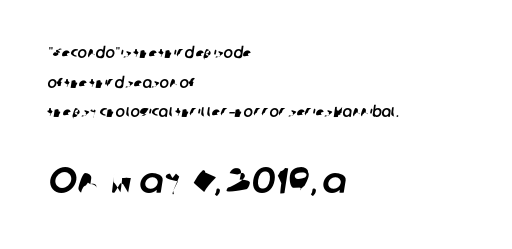
{"serif": "no", "width": "normal", "stroke_contrast": "low", "x_height": "medium", "monospaced": "no", "underline": "no", "align": "left", "line_spacing": "loose", "line_spacing_ratio": 2.12, "letter_spacing": "normal", "letter_spacing_em": 0.0, "larger_block": "second", "size_ratio": 2.57, "glyph_px": 36}
